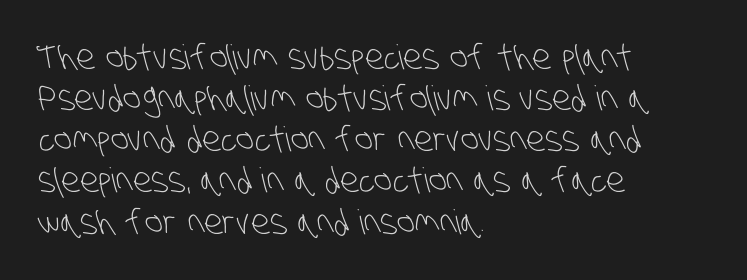
The image shows 34 px light, condensed sans-serif type; set left-aligned, line spacing 1.21x, normal letter spacing, not underlined; low stroke contrast and a large x-height.
